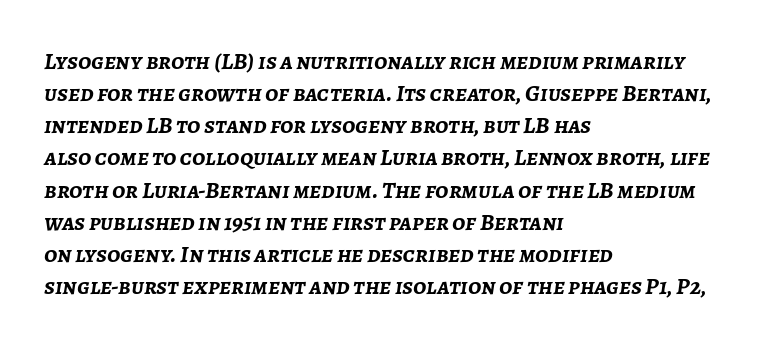
Q: Is the text bold? A: Yes.
Q: Is the text italic (slanted)? A: Yes, it leans right by about 7 degrees.
Q: Is the text underlined? A: No.
Q: How is the paragraph aligned? A: Left-aligned.
Q: Is the spacing between letters normal or unusually wide? A: Normal.
Q: Is the spacing between lines tight, normal or loose? A: Normal.
